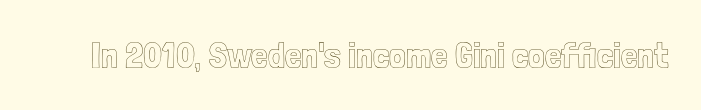
{"italic": "no", "width": "condensed", "x_height": "medium", "monospaced": "no", "underline": "no", "letter_spacing": "normal", "letter_spacing_em": 0.0, "glyph_px": 37}
